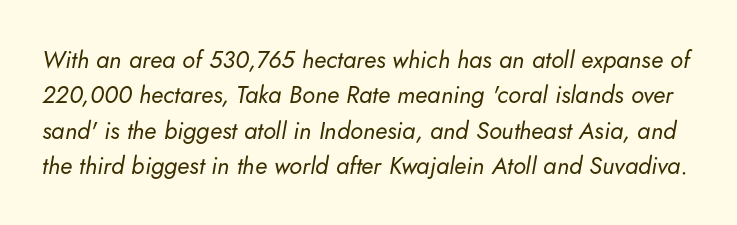
The image shows 24 px text type, italic (leaning right); set normal line spacing (1.47x), normal letter spacing, not underlined.
